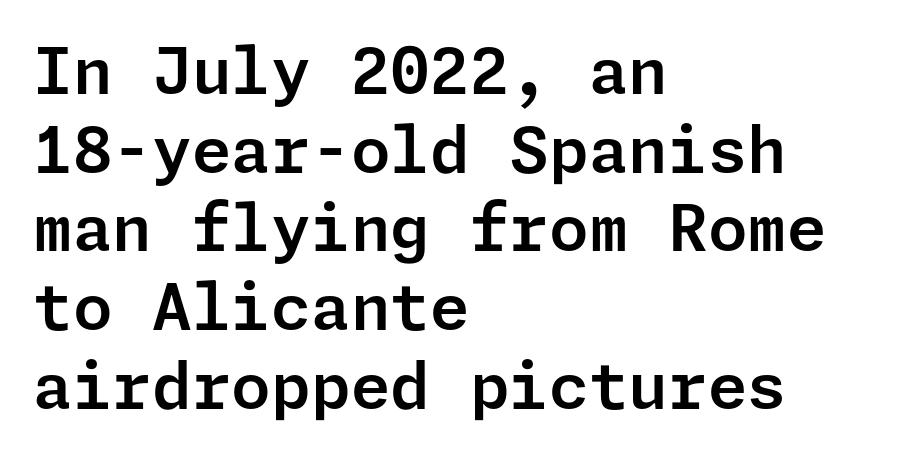
Typographically, this falls in the sans-serif category. Left-aligned paragraph, ragged on the right. Rule under the text: the space is simply empty. Spacing between characters is what you'd get straight out of the box. Is there any slant? The stems are plumb.
